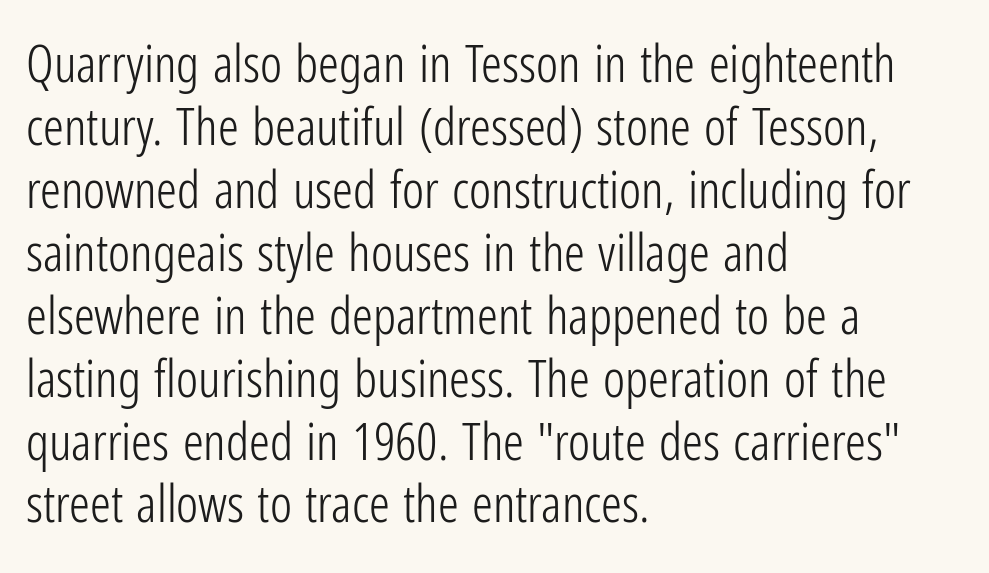
Q: Is the text bold? A: No.
Q: Is the text italic (slanted)? A: No, it is upright.
Q: Is the typeface a serif or a sans-serif typeface? A: Sans-serif.
Q: Is the text underlined? A: No.
Q: How is the paragraph aligned? A: Left-aligned.
Q: Is the spacing between letters normal or unusually wide? A: Normal.
Q: Width (condensed, normal, or wide)? A: Condensed.
Q: Stroke contrast? A: Low.
Q: x-height? A: Medium.
Q: Monospaced? A: No.
